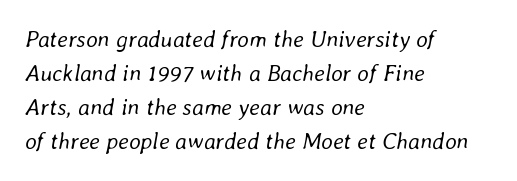
Q: Is the text bold? A: No.
Q: Is the text italic (slanted)? A: Yes, it leans right by about 8 degrees.
Q: Is the text underlined? A: No.
Q: How is the paragraph aligned? A: Left-aligned.
Q: Is the spacing between letters normal or unusually wide? A: Normal.
Q: Is the spacing between lines tight, normal or loose? A: Normal.
